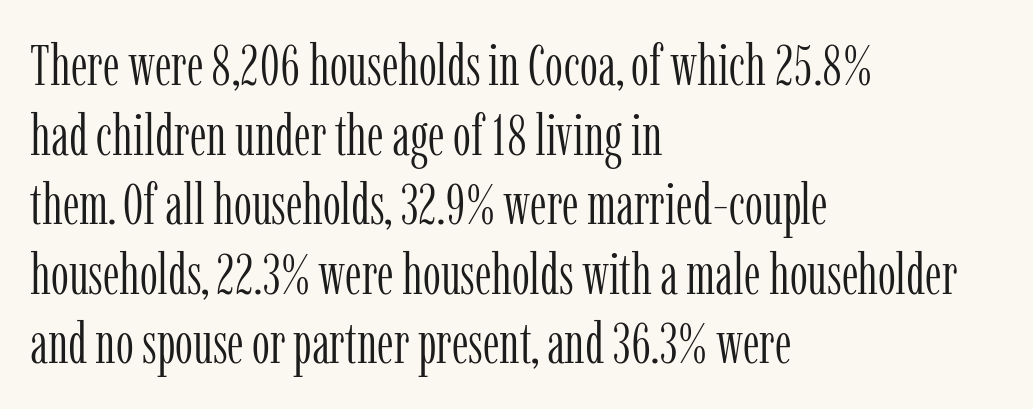
Q: Is the text bold? A: No.
Q: Is the text italic (slanted)? A: No, it is upright.
Q: Is the typeface a serif or a sans-serif typeface? A: Serif.
Q: Is the text underlined? A: No.
Q: How is the paragraph aligned? A: Left-aligned.
Q: Is the spacing between letters normal or unusually wide? A: Normal.
Q: Width (condensed, normal, or wide)? A: Condensed.
Q: Stroke contrast? A: Low.
Q: x-height? A: Medium.
Q: Monospaced? A: No.
